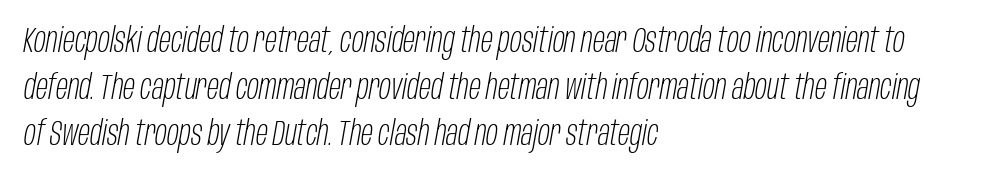
Weight: in the light-to-regular range. Horizontally, the lines are justified to the leading edge only. Varying glyph widths throughout — classic text-font behaviour. Rendered with sloped, italic letterforms. Just letters on the line, the space beneath them empty. These lines keep a tight, regular rhythm from letter to letter.
